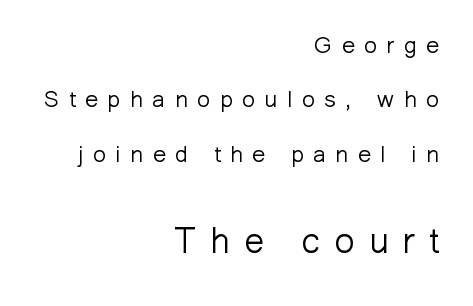
{"serif": "no", "italic": "no", "bold": "no", "weight": "light", "width": "normal", "stroke_contrast": "low", "x_height": "medium", "monospaced": "no", "underline": "no", "align": "right", "line_spacing": "loose", "line_spacing_ratio": 2.36, "letter_spacing": "wide", "letter_spacing_em": 0.42, "larger_block": "second", "size_ratio": 1.52, "glyph_px": 35}
